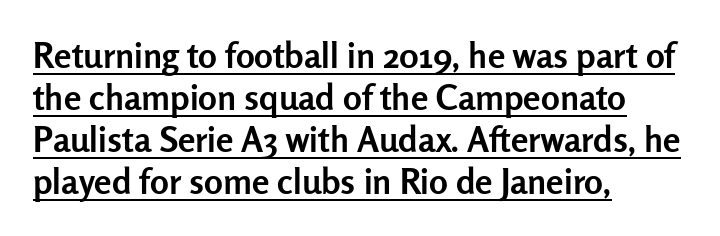
Pretty heavy lettering here — definitely bold. The lettering stays uniformly vertical, giving the passage a roman look. The rendering shows plain stroke endings on the letterforms — a sans-serif design. Here the designer chose a conventional face with non-uniform glyph widths. Caption: multi-line text, flush left, ragged right.
